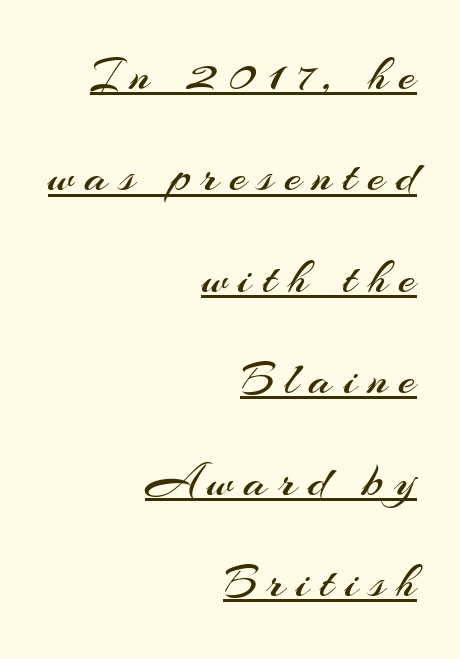
Q: Is the text bold? A: No.
Q: Is the text italic (slanted)? A: Yes.
Q: Is the typeface a serif or a sans-serif typeface? A: Sans-serif.
Q: Is the text underlined? A: Yes.
Q: How is the paragraph aligned? A: Right-aligned.
Q: Is the spacing between letters normal or unusually wide? A: Unusually wide.
Q: Is the spacing between lines tight, normal or loose? A: Loose.
Q: Width (condensed, normal, or wide)? A: Normal.
Q: Stroke contrast? A: Medium.
Q: x-height? A: Small.
Q: Monospaced? A: No.
